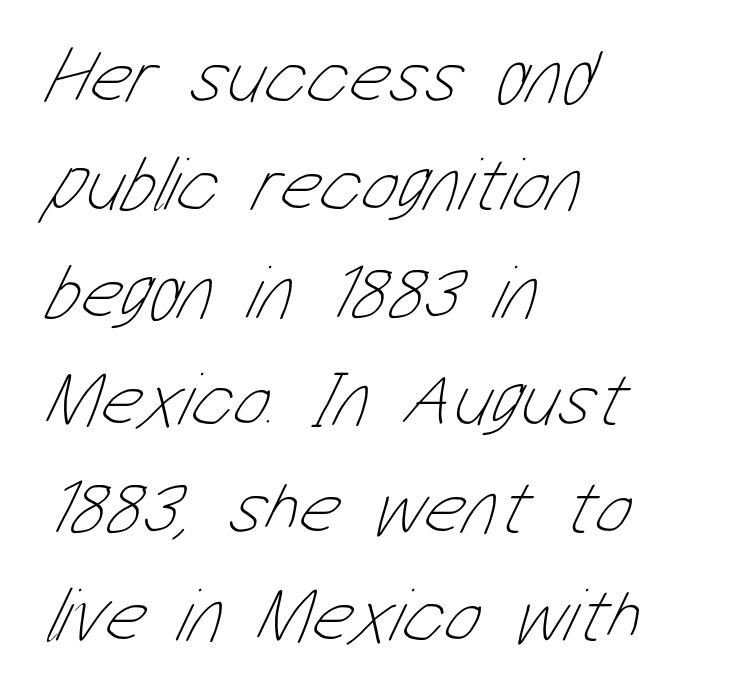
Q: Is the text bold? A: No.
Q: Is the text underlined? A: No.
Q: How is the paragraph aligned? A: Left-aligned.
Q: Is the spacing between letters normal or unusually wide? A: Normal.
Q: Is the spacing between lines tight, normal or loose? A: Normal.
Q: Width (condensed, normal, or wide)? A: Condensed.
Q: Stroke contrast? A: Low.
Q: x-height? A: Medium.
Q: Monospaced? A: No.
